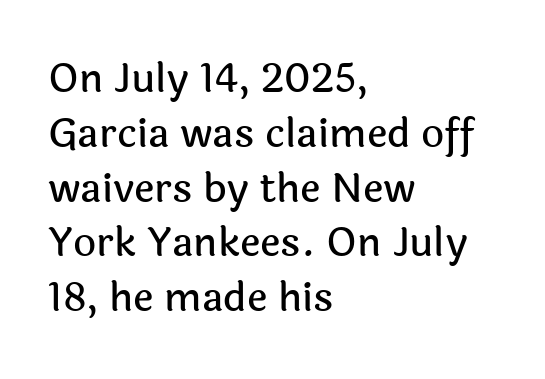
Q: Is the text italic (slanted)? A: No, it is upright.
Q: Is the typeface a serif or a sans-serif typeface? A: Sans-serif.
Q: Is the text underlined? A: No.
Q: How is the paragraph aligned? A: Left-aligned.
Q: Is the spacing between letters normal or unusually wide? A: Normal.
Q: Is the spacing between lines tight, normal or loose? A: Normal.
Q: Width (condensed, normal, or wide)? A: Normal.
Q: x-height? A: Medium.
Q: Monospaced? A: No.
